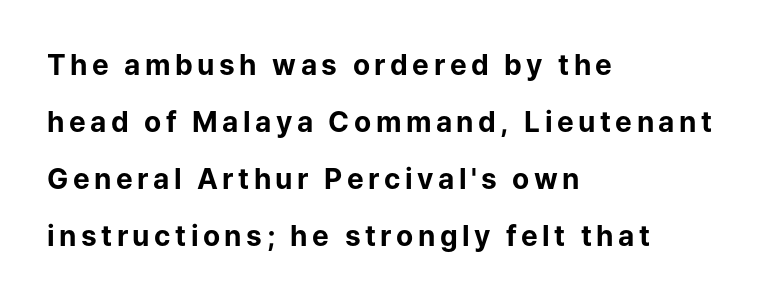
{"serif": "no", "italic": "no", "bold": "yes", "weight": "bold", "width": "normal", "stroke_contrast": "low", "x_height": "medium", "monospaced": "no", "underline": "no", "align": "left", "line_spacing": "loose", "line_spacing_ratio": 2.04, "glyph_px": 28}
